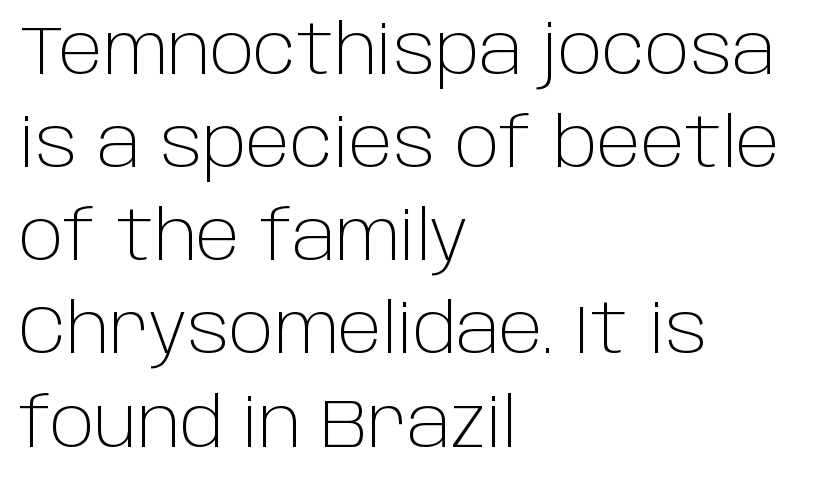
Q: Is the text bold? A: No.
Q: Is the text italic (slanted)? A: No, it is upright.
Q: Is the typeface a serif or a sans-serif typeface? A: Sans-serif.
Q: Is the text underlined? A: No.
Q: How is the paragraph aligned? A: Left-aligned.
Q: Is the spacing between letters normal or unusually wide? A: Normal.
Q: Is the spacing between lines tight, normal or loose? A: Normal.
Q: Width (condensed, normal, or wide)? A: Normal.
Q: Stroke contrast? A: Low.
Q: x-height? A: Large.
Q: Monospaced? A: No.
